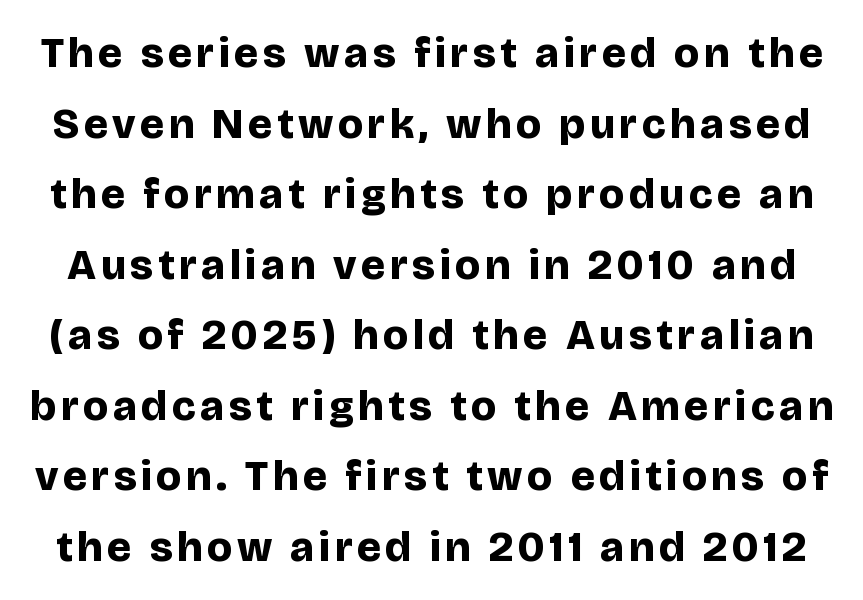
Q: Is the text bold? A: Yes.
Q: Is the text italic (slanted)? A: No, it is upright.
Q: Is the typeface a serif or a sans-serif typeface? A: Sans-serif.
Q: Is the text underlined? A: No.
Q: Is the spacing between lines tight, normal or loose? A: Normal.
Q: Width (condensed, normal, or wide)? A: Normal.
Q: Stroke contrast? A: Low.
Q: x-height? A: Large.
Q: Monospaced? A: No.
